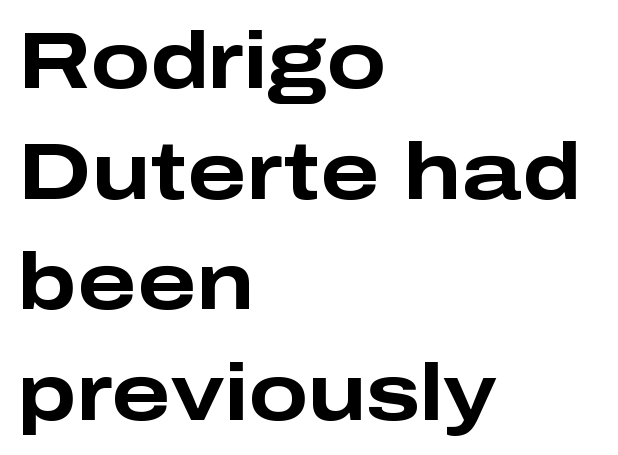
Q: Is the text bold? A: Yes.
Q: Is the text italic (slanted)? A: No, it is upright.
Q: Is the typeface a serif or a sans-serif typeface? A: Sans-serif.
Q: Is the text underlined? A: No.
Q: How is the paragraph aligned? A: Left-aligned.
Q: Is the spacing between letters normal or unusually wide? A: Normal.
Q: Is the spacing between lines tight, normal or loose? A: Normal.
Q: Width (condensed, normal, or wide)? A: Wide.
Q: Stroke contrast? A: Low.
Q: x-height? A: Medium.
Q: Monospaced? A: No.
